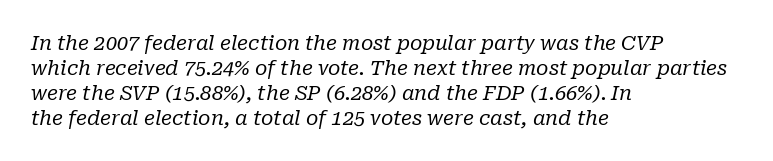
The leading is moderate, giving the passage an even texture. The foot of each line stays bare and open. Quick note: italic. The compositor pushed each line to the left boundary. How are the letters spaced? Ordinarily, with no added tracking. Think standard paragraph weight, or any step lighter than that.
